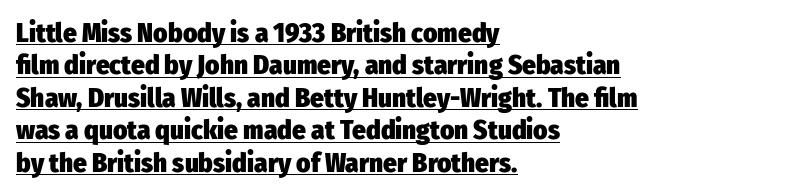
{"italic": "no", "bold": "yes", "underline": "yes", "align": "left", "line_spacing_ratio": 1.2, "letter_spacing": "normal", "letter_spacing_em": 0.0, "glyph_px": 27}
